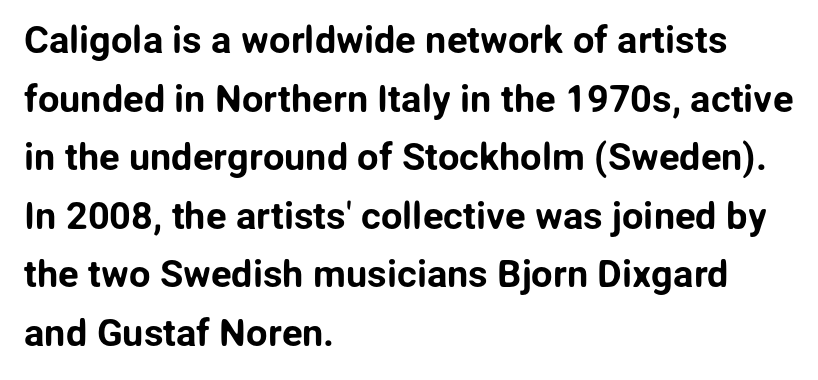
The image shows 38 px sans-serif type, upright; set left-aligned, normal line spacing (1.54x), normal letter spacing, not underlined; low stroke contrast and a medium x-height.
